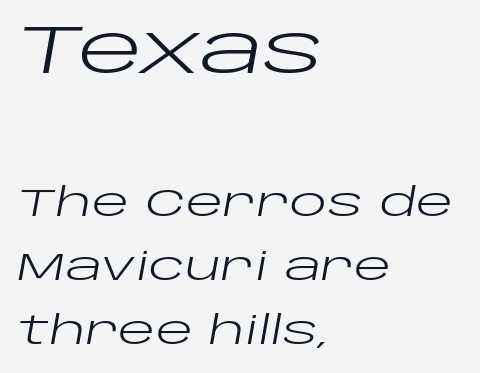
The image shows 68 px regular-weight, wide type, italic (leaning right); set left-aligned, normal line spacing (1.65x), normal letter spacing, not underlined; the first (top) block is 1.74x larger; low stroke contrast and a large x-height.
